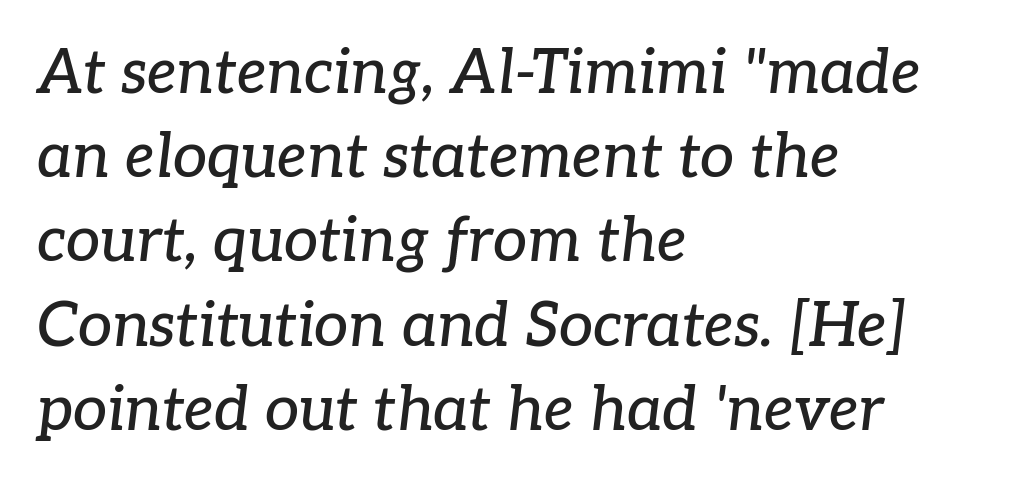
Regarding leading, the lines here are spaced in the standard way. The typography opts for an oblique posture over an upright one. Each row of text sits above clean, open space. The characters display serif detailing at their extremities.
